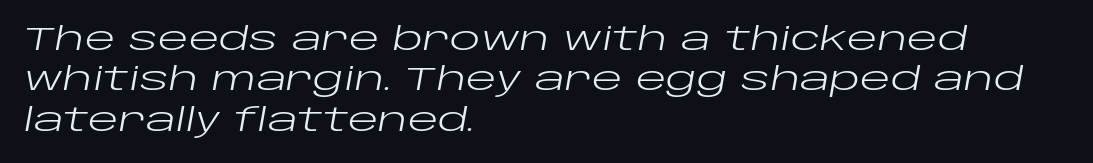
The typesetting does not lean heavy: it is not bold. The gaps between neighbouring characters are ordinary and unremarkable. Line beginnings align vertically; line endings do not. The words here are not underlined. The vertical gap from one line to the next is medium. This is oblique type, the kind used for emphasis or titles.
